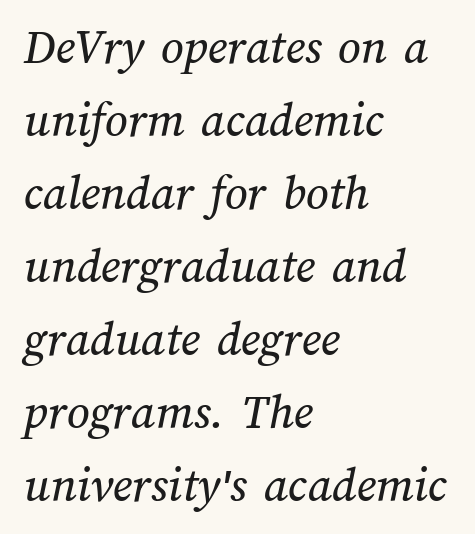
{"width": "normal", "stroke_contrast": "medium", "x_height": "medium", "monospaced": "no", "underline": "no", "align": "left", "line_spacing": "normal", "line_spacing_ratio": 1.46, "letter_spacing": "normal", "letter_spacing_em": 0.0, "glyph_px": 50}
